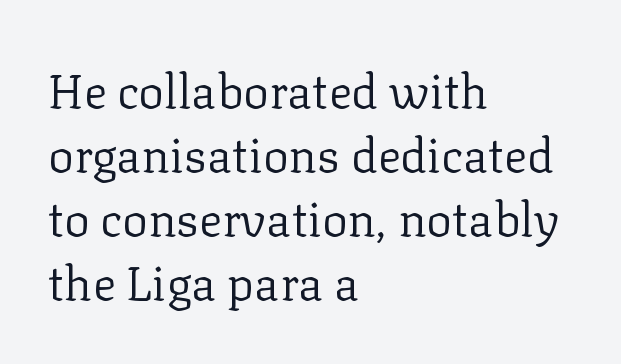
{"serif": "yes", "italic": "no", "bold": "no", "weight": "regular", "width": "normal", "stroke_contrast": "low", "x_height": "medium", "monospaced": "no", "underline": "no", "align": "left", "line_spacing": "normal", "line_spacing_ratio": 1.33, "letter_spacing": "normal", "letter_spacing_em": 0.0, "glyph_px": 48}
